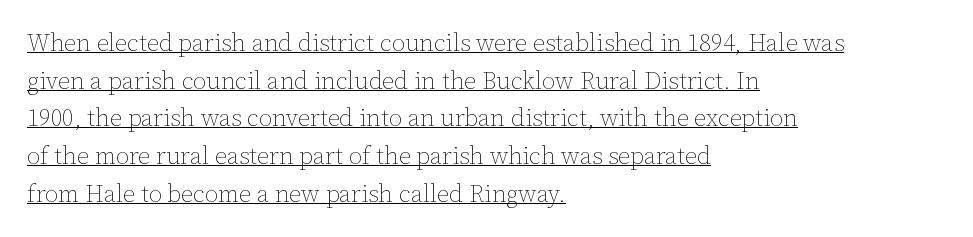
These lines stack with their left ends in a neat column. Italic: no, the glyphs are upright roman. Regular leading. The string is rendered with underlining switched on. The characters are drawn with everyday or finer stroke widths.
